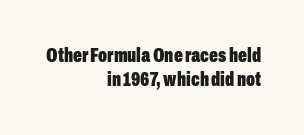
{"italic": "no", "bold": "yes", "underline": "no", "align": "right", "line_spacing": "tight", "line_spacing_ratio": 1.15, "letter_spacing": "normal", "letter_spacing_em": 0.0, "glyph_px": 21}
